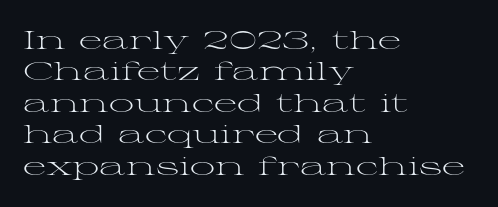
Q: Is the text bold? A: No.
Q: Is the text italic (slanted)? A: No, it is upright.
Q: Is the text underlined? A: No.
Q: How is the paragraph aligned? A: Left-aligned.
Q: Is the spacing between letters normal or unusually wide? A: Normal.
Q: Is the spacing between lines tight, normal or loose? A: Normal.
